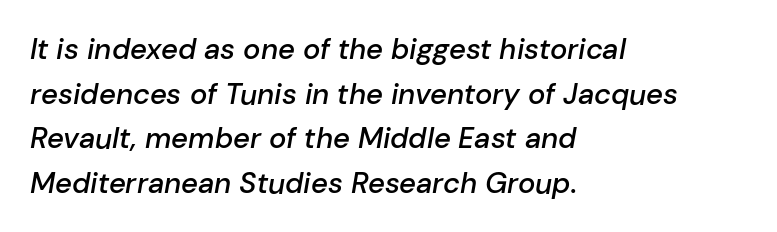
Proportional: the letters do not fall into vertical columns. The area under the type is left untouched. Each line starts at the same left margin while the right side varies. Line spacing here is normal. The font is running at a semibold setting, under full bold.
